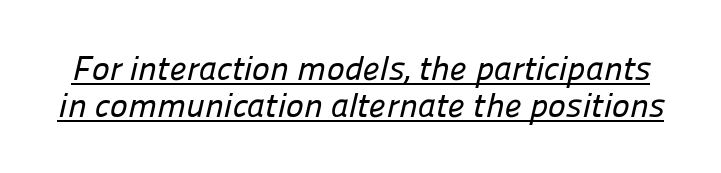
{"serif": "no", "width": "normal", "stroke_contrast": "low", "x_height": "medium", "monospaced": "no", "underline": "yes", "line_spacing": "tight", "line_spacing_ratio": 1.08, "letter_spacing": "normal", "letter_spacing_em": 0.0, "glyph_px": 34}
